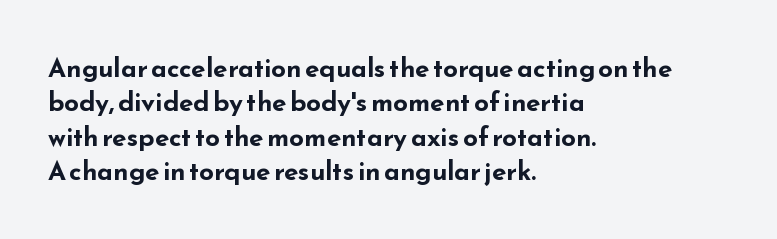
The image shows 26 px bold type, upright; set left-aligned, normal line spacing (1.32x), normal letter spacing, not underlined.
